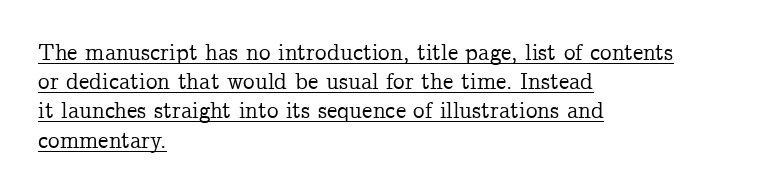
The ragged edge is on the right, which tells us the setting is flush left. The gaps between neighbouring characters are ordinary and unremarkable. Each line of the rendering has a horizontal stroke beneath the glyphs. These lines were composed using upright roman letters.
